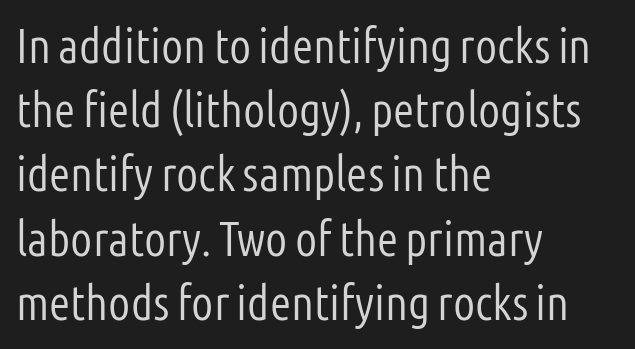
{"serif": "no", "italic": "no", "bold": "no", "weight": "light", "width": "condensed", "stroke_contrast": "low", "x_height": "medium", "monospaced": "no", "underline": "no", "align": "left", "line_spacing": "normal", "line_spacing_ratio": 1.31, "letter_spacing": "normal", "letter_spacing_em": 0.0, "glyph_px": 49}
